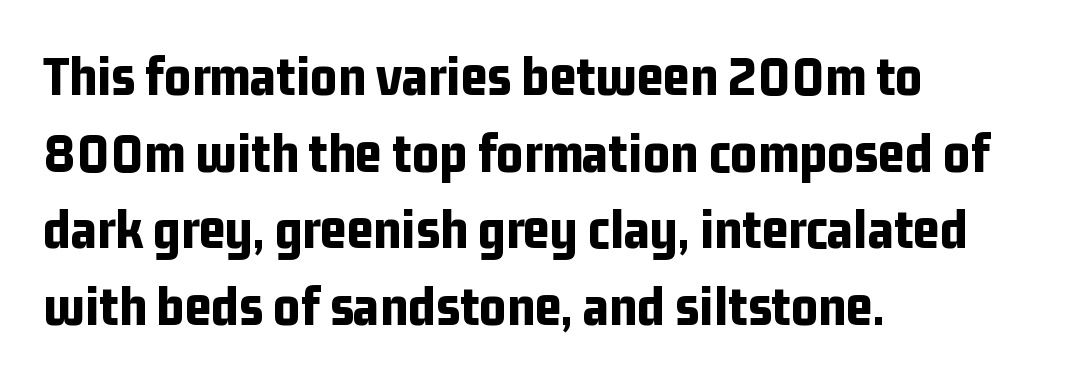
The image shows 58 px bold, condensed sans-serif type, upright; set left-aligned, normal line spacing (1.32x), normal letter spacing, not underlined; low stroke contrast and a medium x-height.
